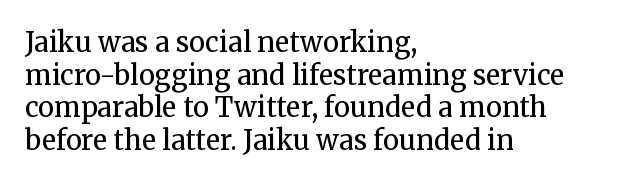
Q: Is the text bold? A: No.
Q: Is the text italic (slanted)? A: No, it is upright.
Q: Is the text underlined? A: No.
Q: How is the paragraph aligned? A: Left-aligned.
Q: Is the spacing between letters normal or unusually wide? A: Normal.
